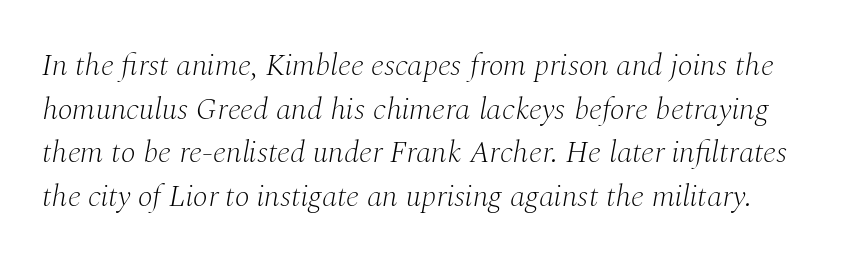
The image shows 31 px light serif type, italic (leaning right); set normal line spacing (1.41x), normal letter spacing, not underlined; medium stroke contrast and a medium x-height.
